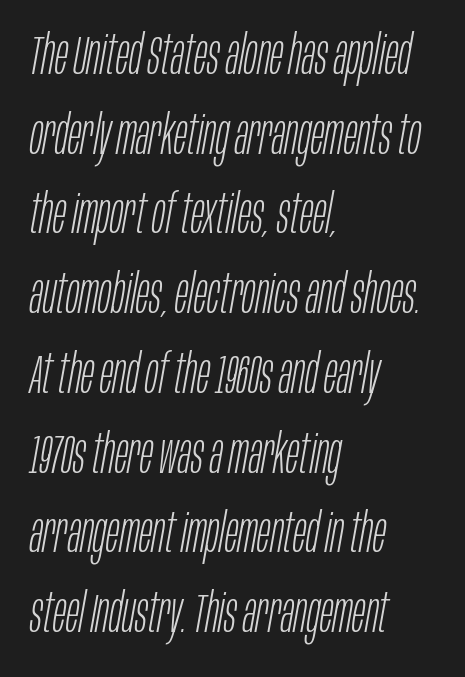
Yep, that's italic — everything's leaning. A student would call this left alignment; a typographer would say flush left, rag right. Leading matches the norm, producing a regular column. The typeface has the unassuming heft of standard copy or less. Default kerning and tracking; the words read as compact shapes. The letters advance in unequal steps, a hallmark of proportional type.
